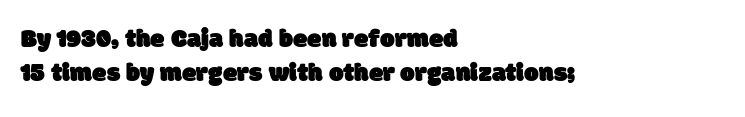
The image shows 26 px text type; set left-aligned, normal line spacing (1.32x), normal letter spacing, not underlined.
